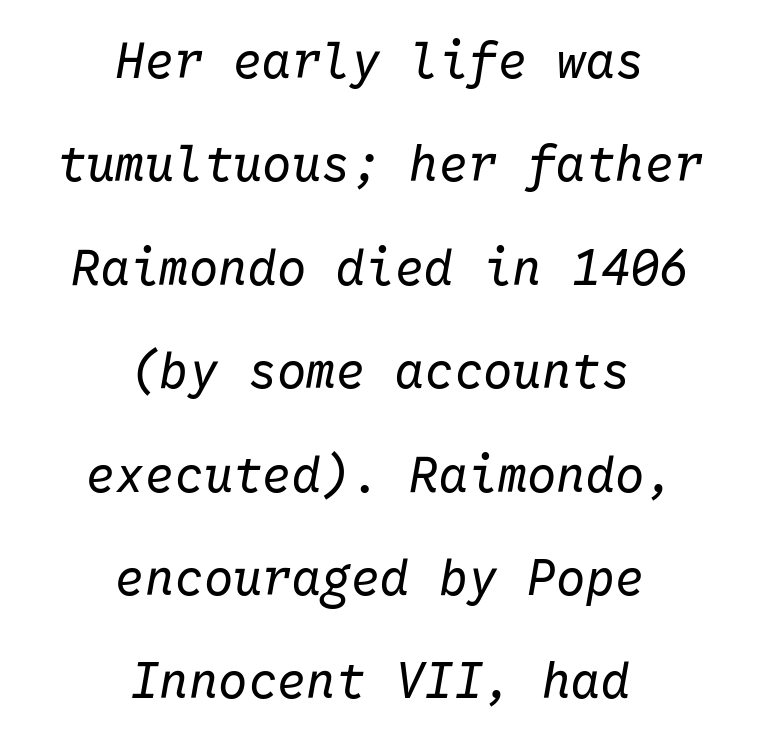
Note the uniform advance width — an 'i' takes as much space as an 'm'. This sample trades compactness for vertical openness between lines. Spacing between characters is what you'd get straight out of the box. Style check: oblique. Clear beneath every line of the passage.
